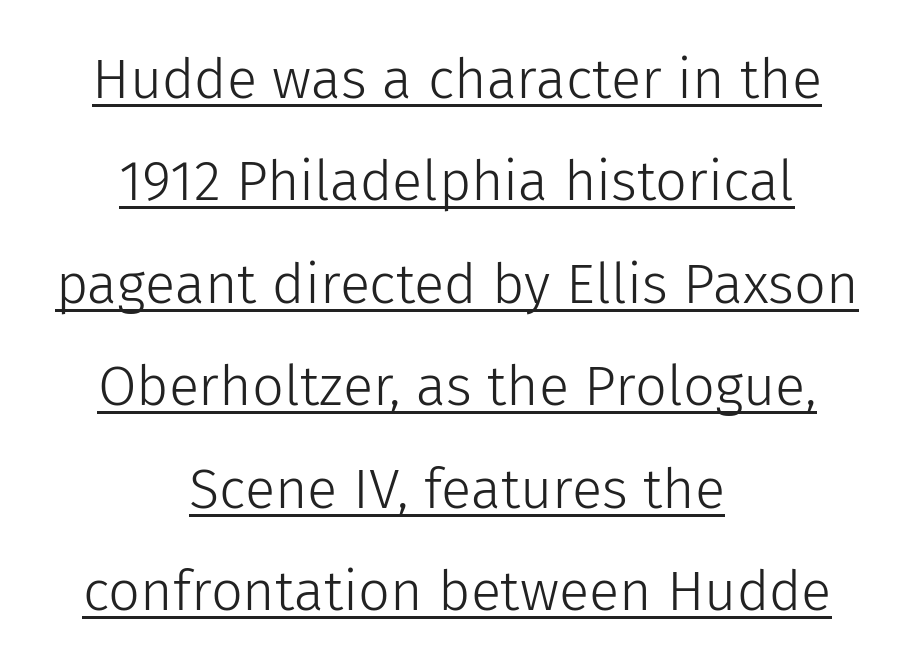
Do the characters align in a grid? No, the font is proportional. These lines are composed in type without serifs. The font is comparable to plain body text, perhaps lighter. Designer's note — italics off, roman on. The whitespace from short lines is split evenly between both sides. What stands out about the letter spacing? Nothing — it is the standard amount.
